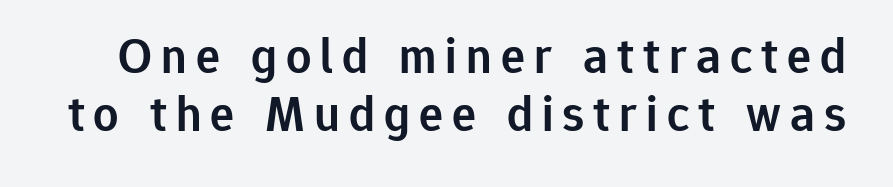
Q: Is the text bold? A: Semi-bold.
Q: Is the text italic (slanted)? A: No, it is upright.
Q: Is the typeface a serif or a sans-serif typeface? A: Sans-serif.
Q: Is the text underlined? A: No.
Q: Width (condensed, normal, or wide)? A: Normal.
Q: Stroke contrast? A: Low.
Q: x-height? A: Medium.
Q: Monospaced? A: No.
